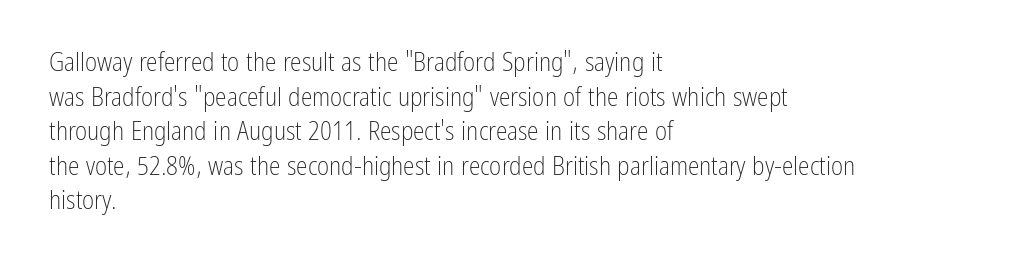
{"italic": "no", "bold": "no", "underline": "no", "align": "left", "line_spacing": "normal", "line_spacing_ratio": 1.33, "letter_spacing": "normal", "letter_spacing_em": 0.0, "glyph_px": 26}
